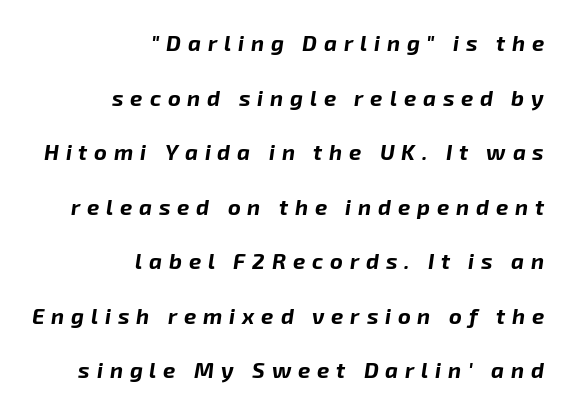
The image shows 22 px bold type, italic (leaning right); set right-aligned, loose line spacing (2.48x), unusually wide letter spacing (+0.31 em), not underlined.
